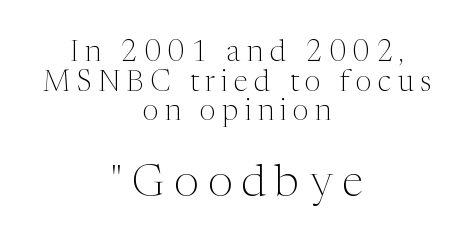
{"serif": "yes", "italic": "no", "bold": "no", "weight": "light", "width": "normal", "stroke_contrast": "medium", "x_height": "medium", "monospaced": "no", "underline": "no", "align": "center", "line_spacing": "tight", "line_spacing_ratio": 1.02, "letter_spacing": "wide", "letter_spacing_em": 0.22, "larger_block": "second", "size_ratio": 1.52, "glyph_px": 44}
